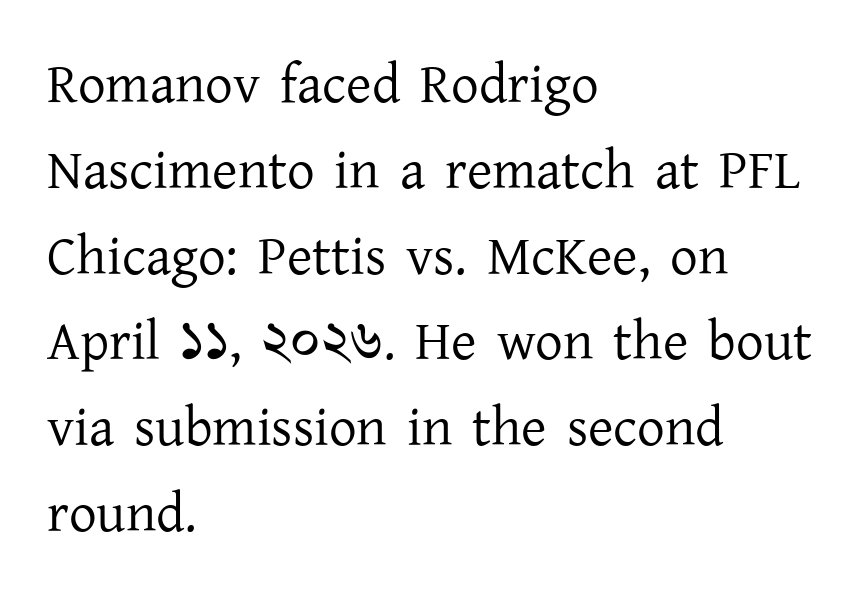
Q: Is the text bold? A: No.
Q: Is the text italic (slanted)? A: No, it is upright.
Q: Is the typeface a serif or a sans-serif typeface? A: Serif.
Q: Is the text underlined? A: No.
Q: How is the paragraph aligned? A: Left-aligned.
Q: Is the spacing between letters normal or unusually wide? A: Normal.
Q: Is the spacing between lines tight, normal or loose? A: Normal.
Q: Width (condensed, normal, or wide)? A: Normal.
Q: Stroke contrast? A: Low.
Q: x-height? A: Medium.
Q: Monospaced? A: No.
